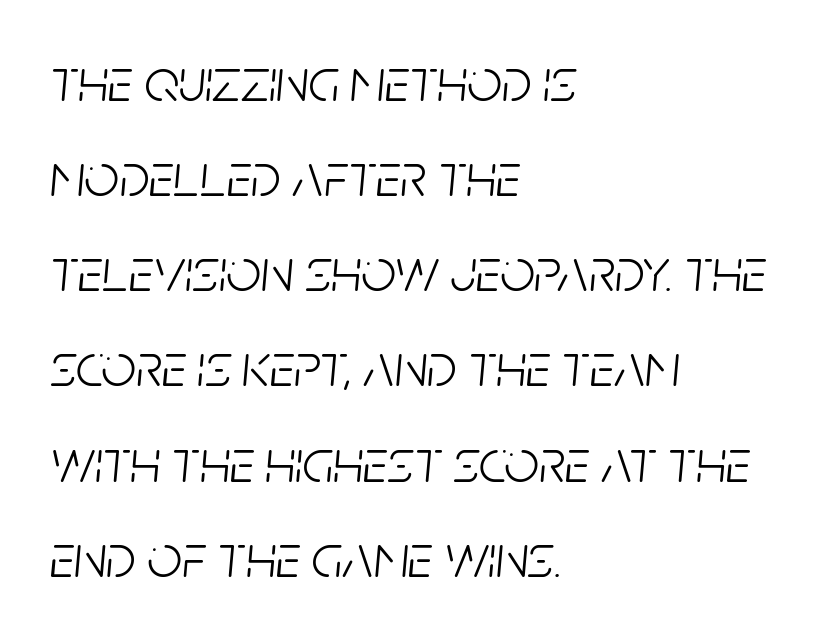
{"italic": "yes", "lean": "right", "slant_degrees": 5, "bold": "no", "weight": "light", "width": "condensed", "stroke_contrast": "low", "x_height": "large", "monospaced": "no", "underline": "no", "align": "left", "line_spacing": "normal", "line_spacing_ratio": 1.56, "letter_spacing": "normal", "letter_spacing_em": 0.0, "glyph_px": 61}
